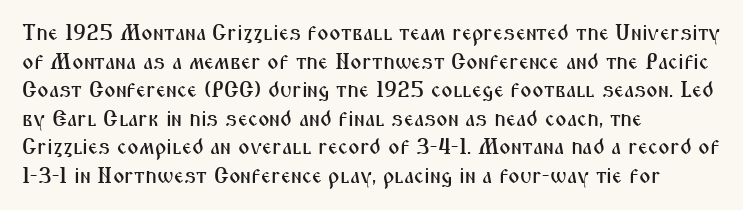
The image shows 22 px text type, upright; set left-aligned, normal line spacing (1.3x), normal letter spacing, not underlined.
